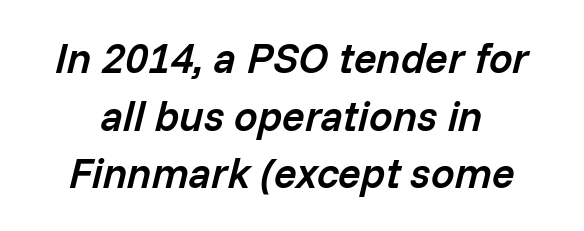
Q: Is the text bold? A: Semi-bold.
Q: Is the text italic (slanted)? A: Yes, it leans right by about 14 degrees.
Q: Is the text underlined? A: No.
Q: Is the spacing between letters normal or unusually wide? A: Normal.
Q: Is the spacing between lines tight, normal or loose? A: Normal.
Q: Width (condensed, normal, or wide)? A: Normal.
Q: Stroke contrast? A: Low.
Q: x-height? A: Medium.
Q: Monospaced? A: No.
